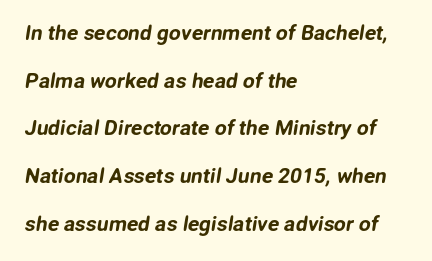
{"underline": "no", "align": "left", "line_spacing": "loose", "line_spacing_ratio": 2.27, "letter_spacing": "normal", "letter_spacing_em": 0.0, "glyph_px": 21}
